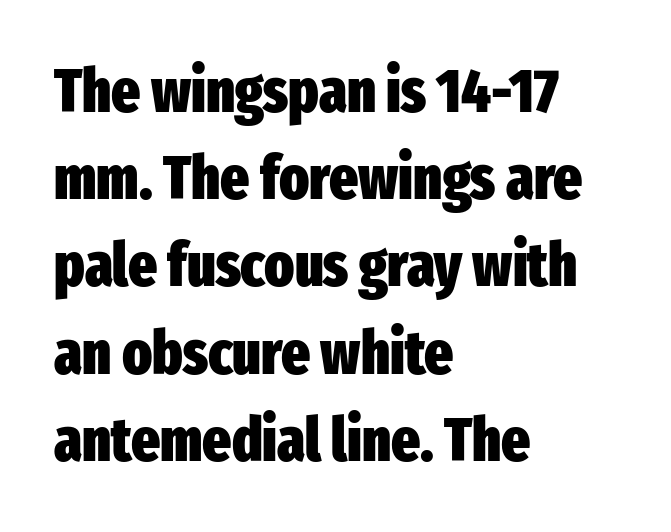
The image shows 61 px heavy, condensed sans-serif type, upright; set left-aligned, normal line spacing (1.43x), normal letter spacing, not underlined; low stroke contrast and a medium x-height.
